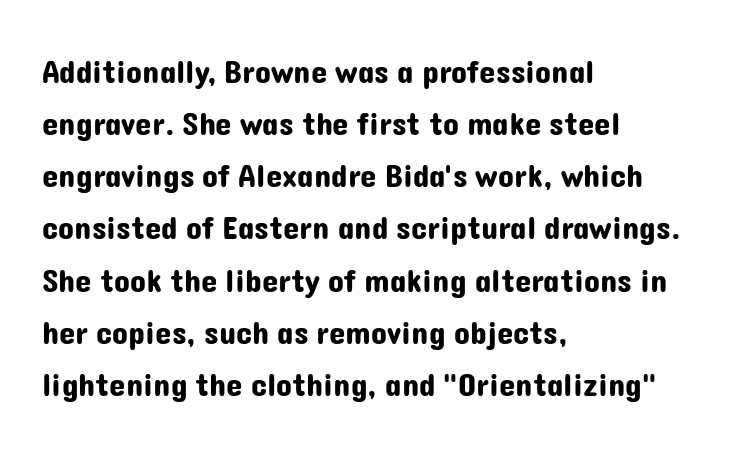
You could not count columns in this text — the font is proportionally spaced. Notice how the passage keeps a crisp vertical edge on the left only. The rows are spaced the way most documents space them. Nothing sits at the stroke ends, so this counts as sans-serif. Observe the ordinary spacing: letters are neighbours, not strangers.
